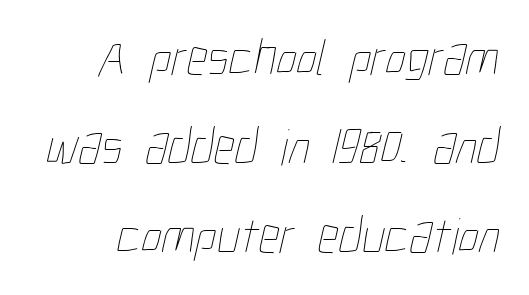
This rendering leaves character spacing at its baseline value. The face used here is proportionally spaced, like ordinary book or web type. The weight tops out at a normal text grade. The area under the type is left untouched.
